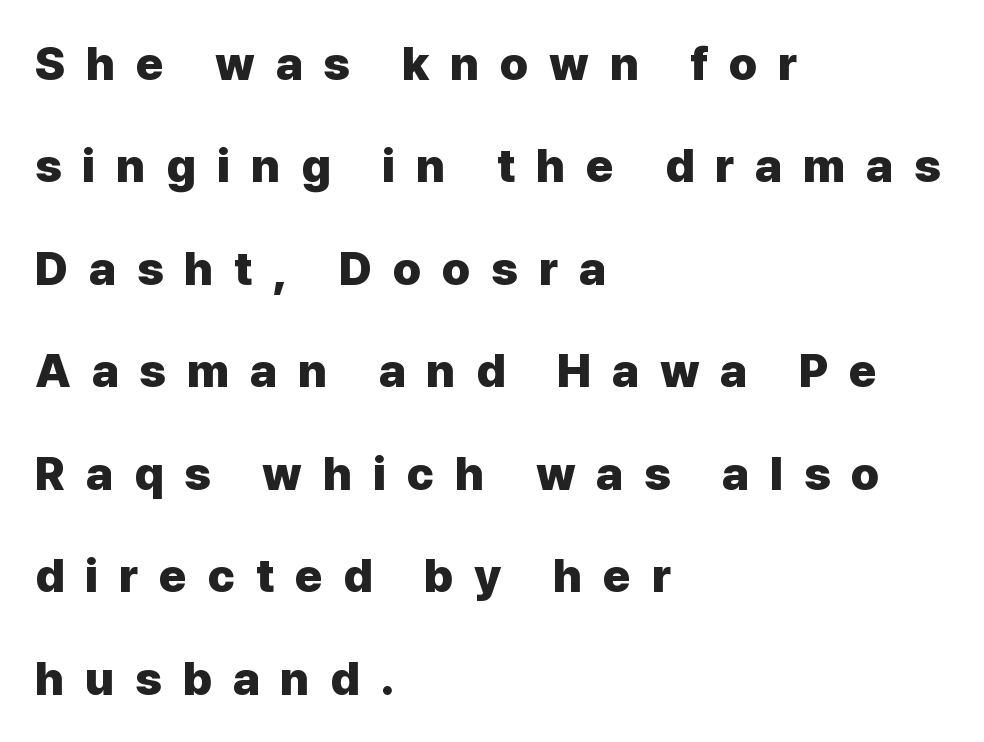
The image shows 47 px heavy sans-serif type, upright; set left-aligned, loose line spacing (2.18x), unusually wide letter spacing (+0.44 em), not underlined; low stroke contrast and a medium x-height.
